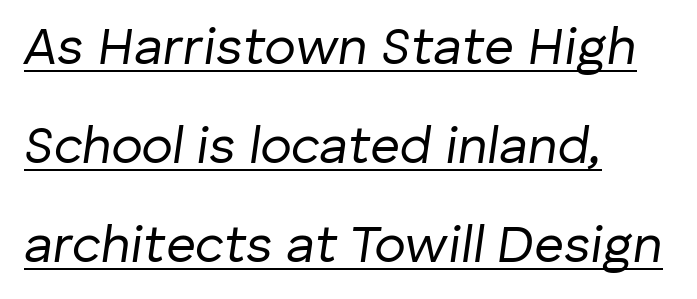
One-word summary of the alignment: left. These lines stand farther apart than default settings would place them. These lines are rendered in a variable-pitch font. Notice how a bar underscores the lettering throughout. The whole block is typeset with a tilt. Inter-character spacing is left at the font's built-in metrics.
